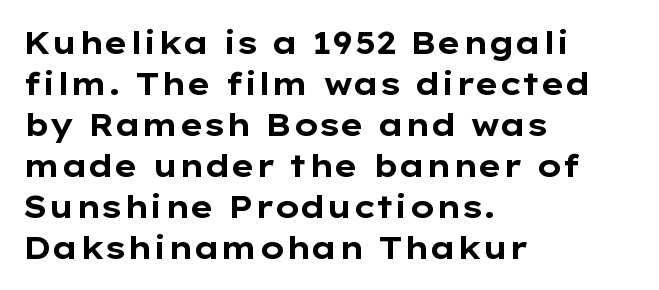
{"serif": "no", "italic": "no", "bold": "yes", "weight": "bold", "width": "wide", "stroke_contrast": "low", "x_height": "medium", "monospaced": "no", "underline": "no", "align": "left", "line_spacing": "normal", "line_spacing_ratio": 1.32, "letter_spacing": "normal", "letter_spacing_em": 0.0, "glyph_px": 31}
